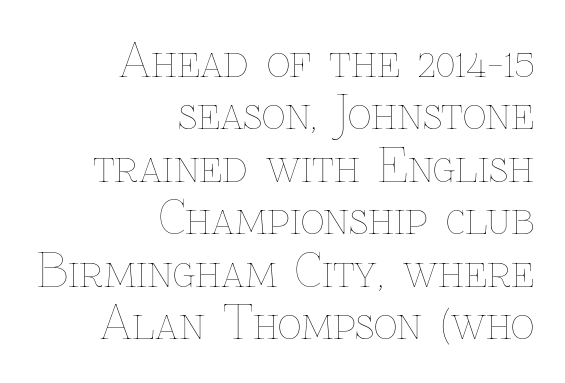
Q: Is the text bold? A: No.
Q: Is the text italic (slanted)? A: No, it is upright.
Q: Is the text underlined? A: No.
Q: How is the paragraph aligned? A: Right-aligned.
Q: Is the spacing between letters normal or unusually wide? A: Normal.
Q: Is the spacing between lines tight, normal or loose? A: Tight.
Q: Width (condensed, normal, or wide)? A: Normal.
Q: Stroke contrast? A: Low.
Q: x-height? A: Medium.
Q: Monospaced? A: No.
